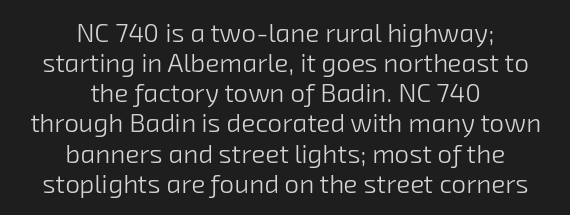
No extra ink here — the face is not bold. Descender tails drop into unmarked territory. Line starts and ends both wander, symmetrically. Default kerning and tracking; the words read as compact shapes.
